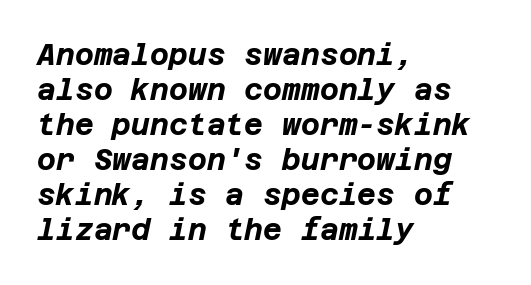
Q: Is the text bold? A: Yes.
Q: Is the text italic (slanted)? A: Yes, it leans right by about 12 degrees.
Q: Is the text underlined? A: No.
Q: How is the paragraph aligned? A: Left-aligned.
Q: Is the spacing between letters normal or unusually wide? A: Normal.
Q: Width (condensed, normal, or wide)? A: Normal.
Q: Stroke contrast? A: Low.
Q: x-height? A: Large.
